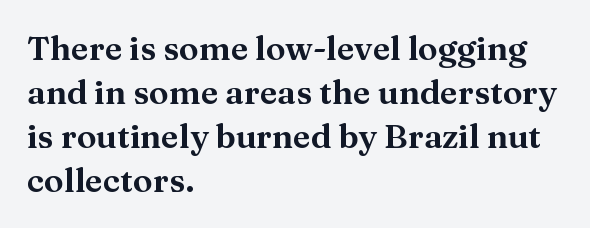
Little horizontal feet cap the strokes, marking this as serif type. Quick note: interline space is typical. The letters advance in unequal steps, a hallmark of proportional type. Rule under the text: the space is simply empty. Students, note that the glyphs here touch the page at normal intervals. This rendering uses left alignment, leaving the right contour irregular.
